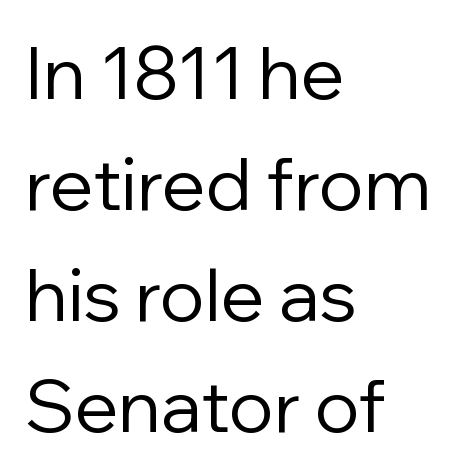
A typesetter would call this proportional, since set widths differ per character. Notice how the stems are strictly vertical — no italics here. Descenders are the only things crossing below the line. Bold? No — there's no thickening of the strokes. Layout note: lines flush left.
